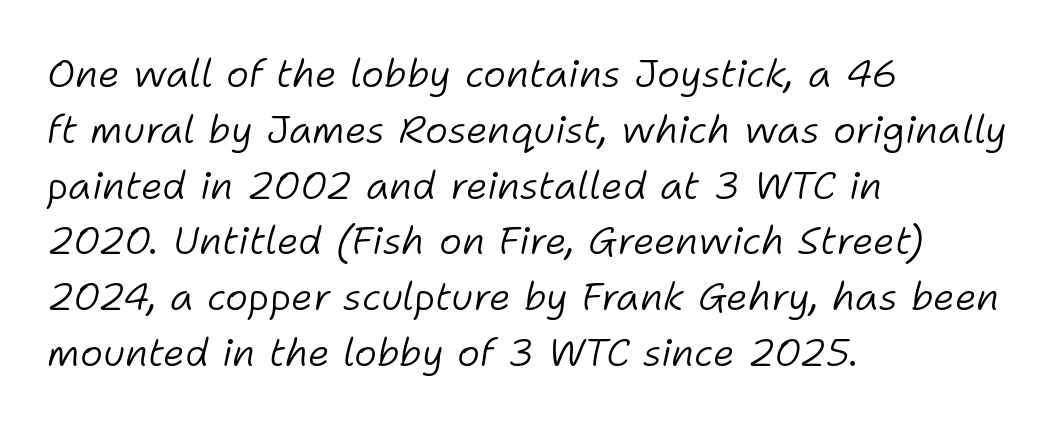
The block of text has a typical density, with ordinary space between rows. Plain, unruled lines of type. Honestly, the letter spacing is just normal — you wouldn't notice it. Looking at the ascenders, they clearly lean. The weight tops out at a normal text grade. Layout note: lines flush left.
